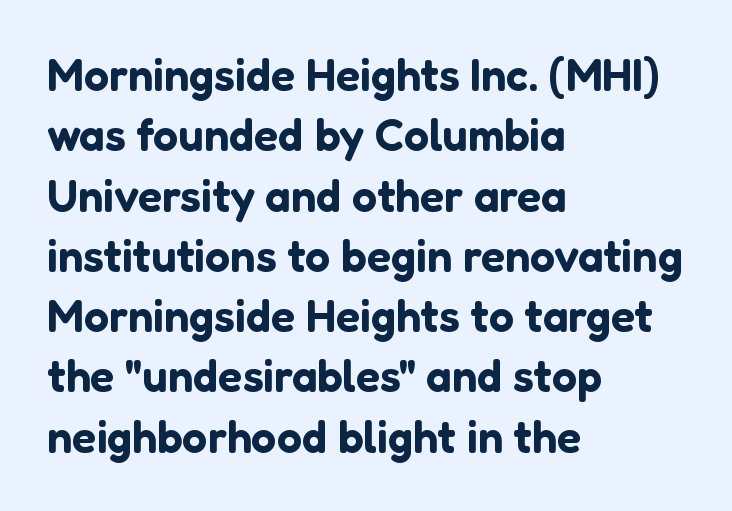
The image shows 45 px sans-serif type, upright; set left-aligned, normal line spacing (1.34x), normal letter spacing, not underlined; low stroke contrast and a medium x-height.
